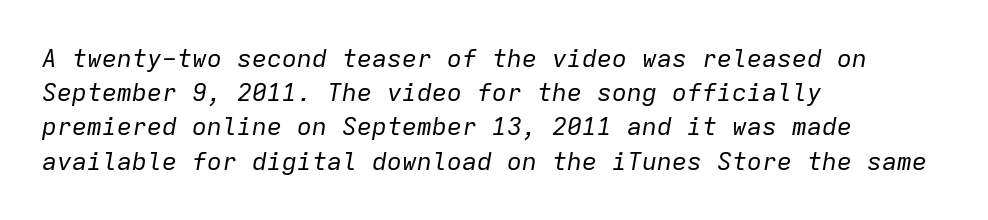
{"italic": "yes", "lean": "right", "slant_degrees": 9, "bold": "no", "underline": "no", "align": "left", "line_spacing": "normal", "line_spacing_ratio": 1.37, "letter_spacing": "normal", "letter_spacing_em": 0.0, "glyph_px": 25}
